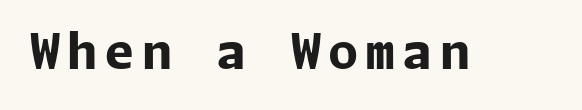
{"serif": "no", "italic": "no", "bold": "yes", "weight": "bold", "width": "normal", "stroke_contrast": "low", "x_height": "medium", "underline": "no", "glyph_px": 49}
